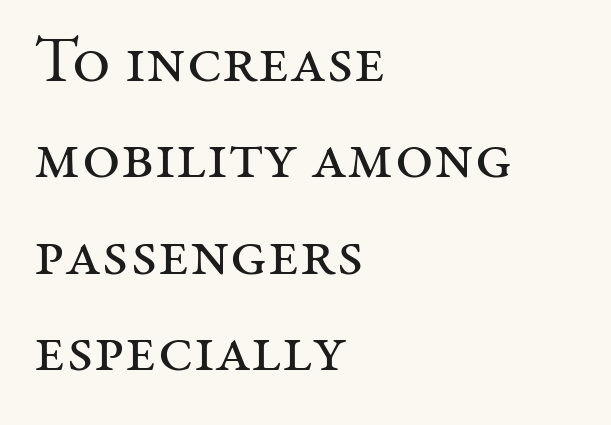
{"serif": "yes", "italic": "no", "bold": "no", "weight": "regular", "width": "normal", "stroke_contrast": "medium", "x_height": "medium", "monospaced": "no", "underline": "no", "align": "left", "line_spacing": "normal", "line_spacing_ratio": 1.46, "letter_spacing": "normal", "letter_spacing_em": 0.0, "glyph_px": 66}
